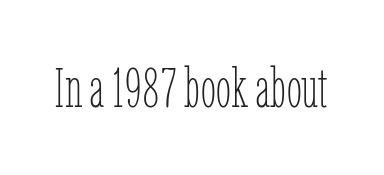
A typesetter would call this zero additional tracking. The face used here is proportionally spaced, like ordinary book or web type. Bold? No — there's no thickening of the strokes. The space directly below the letters is spotless. Ascenders rise straight up at ninety degrees.
